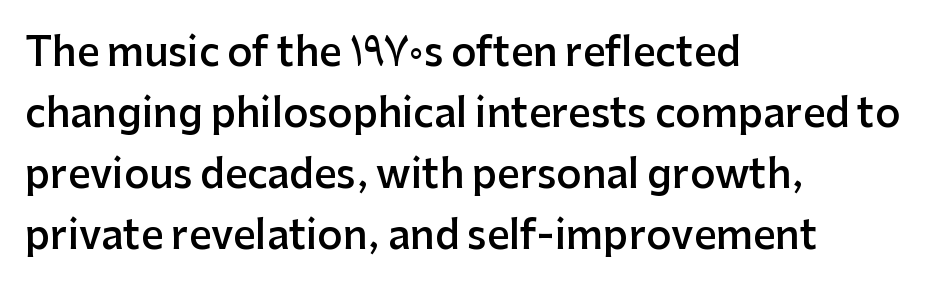
{"serif": "no", "italic": "no", "bold": "semi", "weight": "semibold", "width": "normal", "stroke_contrast": "low", "x_height": "medium", "monospaced": "no", "underline": "no", "align": "left", "line_spacing": "normal", "line_spacing_ratio": 1.56, "letter_spacing": "normal", "letter_spacing_em": 0.0, "glyph_px": 39}
